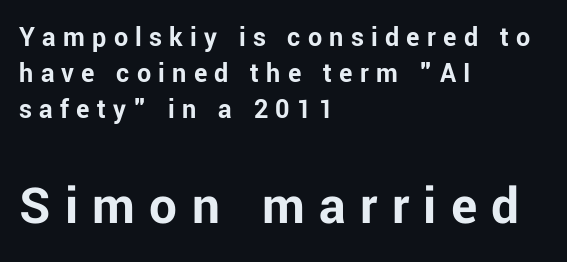
Q: Is the text bold? A: Yes.
Q: Is the text italic (slanted)? A: No, it is upright.
Q: Is the typeface a serif or a sans-serif typeface? A: Sans-serif.
Q: Is the text underlined? A: No.
Q: How is the paragraph aligned? A: Left-aligned.
Q: Is the spacing between letters normal or unusually wide? A: Unusually wide.
Q: Is the spacing between lines tight, normal or loose? A: Normal.
Q: Which block of text is set in a larger size, the first (top) or the second (bottom)? A: The second (bottom) one.
Q: Width (condensed, normal, or wide)? A: Normal.
Q: Stroke contrast? A: Low.
Q: x-height? A: Medium.
Q: Monospaced? A: No.
